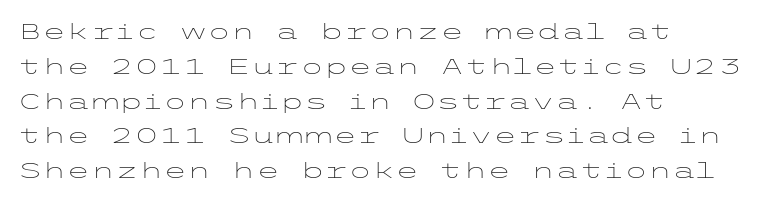
All the whitespace from short lines collects on the right. No extra tracking has been applied to these lines. Characters remain perfectly vertical along every line. The space beneath each line is pristine and unruled. Vertical stems look standard width or narrower in stroke.
